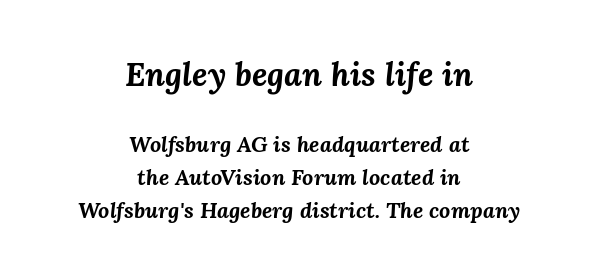
{"italic": "yes", "lean": "right", "slant_degrees": 3, "bold": "yes", "weight": "bold", "width": "normal", "stroke_contrast": "medium", "x_height": "medium", "monospaced": "no", "underline": "no", "align": "center", "line_spacing": "normal", "line_spacing_ratio": 1.52, "letter_spacing": "normal", "letter_spacing_em": 0.0, "larger_block": "first", "size_ratio": 1.5, "glyph_px": 33}
